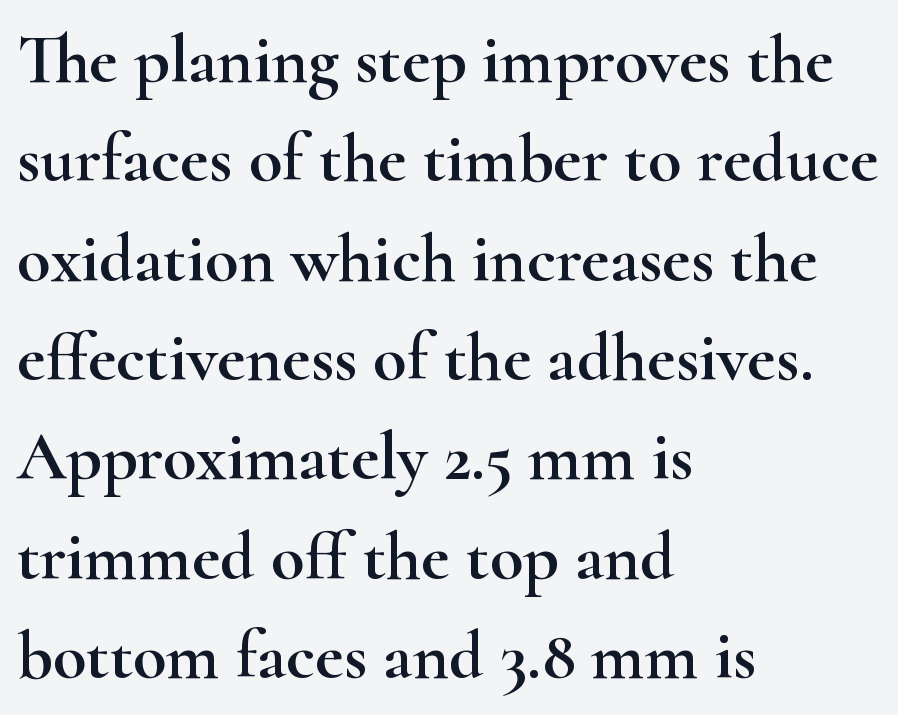
Type without underlining. Tall strokes in this sample are plumb rather than angled. Little horizontal feet cap the strokes, marking this as serif type. Proportional: the letters do not fall into vertical columns.
